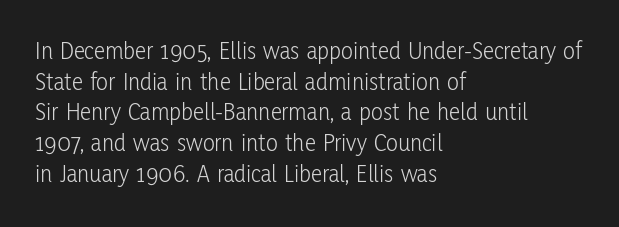
{"italic": "no", "bold": "no", "underline": "no", "align": "left", "line_spacing_ratio": 1.23, "letter_spacing": "normal", "letter_spacing_em": 0.0, "glyph_px": 25}
